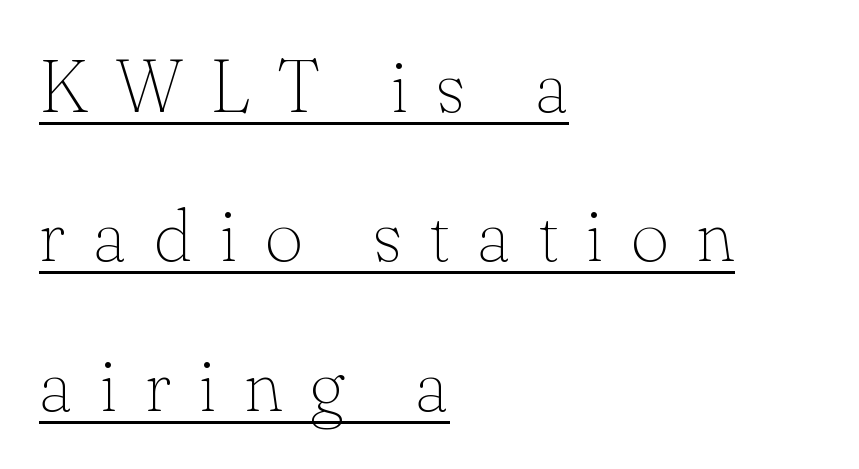
Proportional: the letters do not fall into vertical columns. Alignment: flush left. Small tapered or slab feet sit at the stroke ends, so this counts as serif. Stroke mass is kept to a normal reading level or below.
